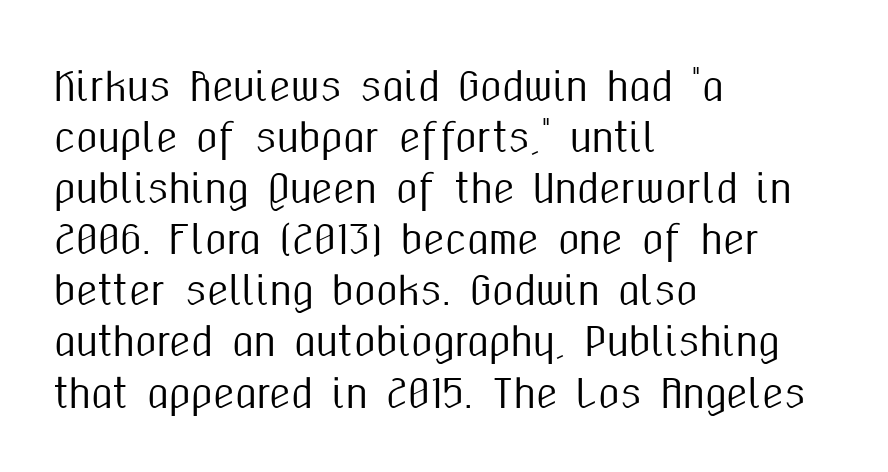
{"serif": "no", "italic": "no", "width": "condensed", "stroke_contrast": "medium", "x_height": "medium", "monospaced": "no", "underline": "no", "align": "left", "line_spacing": "normal", "line_spacing_ratio": 1.31, "letter_spacing": "normal", "letter_spacing_em": 0.0, "glyph_px": 39}
